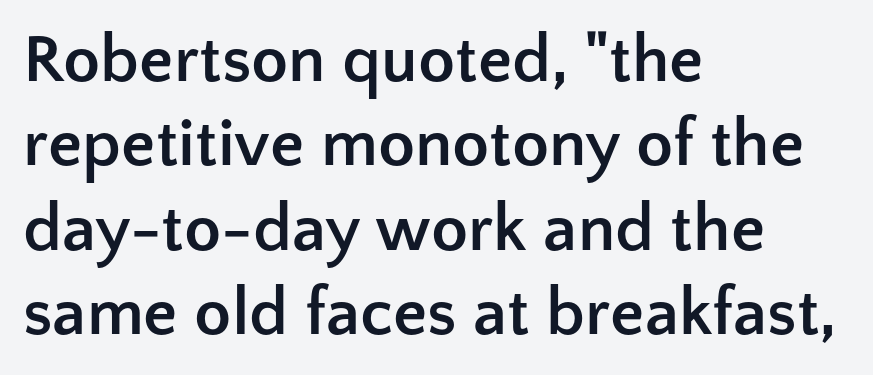
You'd pick this weight for a headline — it's a proper bold. These lines keep a tight, regular rhythm from letter to letter. All the whitespace from short lines collects on the right. Stroke terminals: plain, sans-serif. Honestly, there is no underline to notice here at all.
